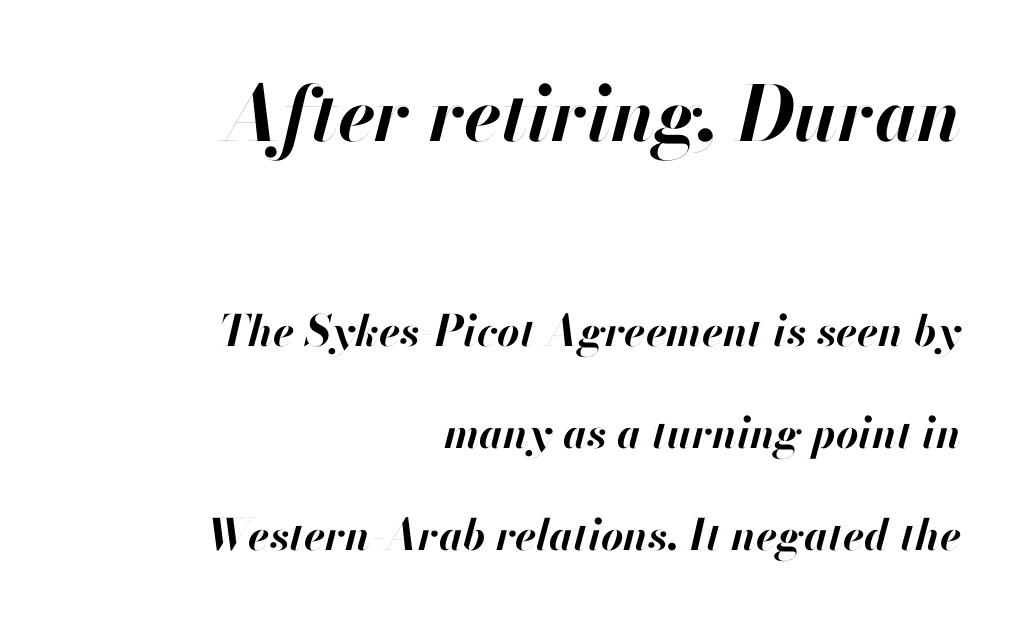
The image shows 76 px bold type, italic (leaning right); set right-aligned, loose line spacing (2.38x), normal letter spacing, not underlined; the first (top) block is 1.77x larger; high stroke contrast and a small x-height.
